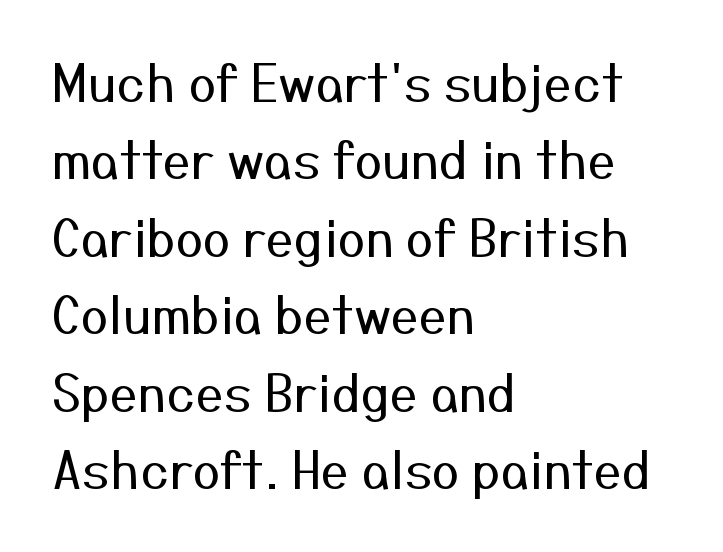
The image shows 50 px regular-weight sans-serif type, upright; set left-aligned, normal line spacing (1.55x), normal letter spacing, not underlined; medium stroke contrast and a medium x-height.
